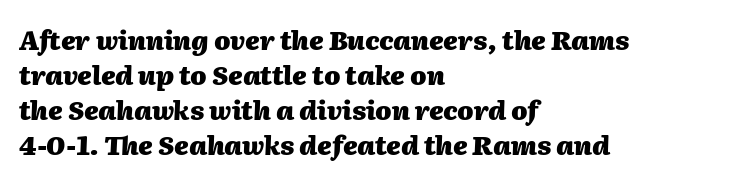
{"italic": "yes", "lean": "right", "slant_degrees": 2, "bold": "yes", "underline": "no", "align": "left", "line_spacing": "normal", "line_spacing_ratio": 1.35, "letter_spacing": "normal", "letter_spacing_em": 0.0, "glyph_px": 26}
